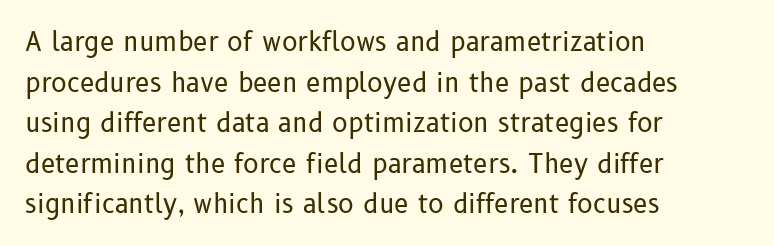
Q: Is the text bold? A: No.
Q: Is the text italic (slanted)? A: No, it is upright.
Q: Is the text underlined? A: No.
Q: How is the paragraph aligned? A: Left-aligned.
Q: Is the spacing between letters normal or unusually wide? A: Normal.
Q: Is the spacing between lines tight, normal or loose? A: Normal.
